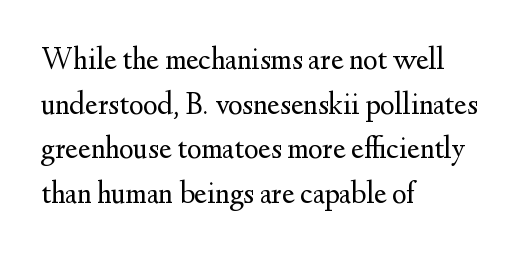
{"serif": "yes", "italic": "no", "bold": "no", "weight": "regular", "width": "normal", "stroke_contrast": "medium", "x_height": "small", "monospaced": "no", "underline": "no", "align": "left", "line_spacing": "normal", "line_spacing_ratio": 1.44, "letter_spacing": "normal", "letter_spacing_em": 0.0, "glyph_px": 31}
